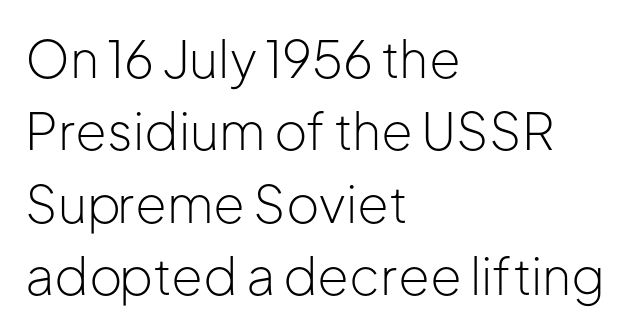
{"serif": "no", "italic": "no", "bold": "no", "weight": "light", "width": "normal", "stroke_contrast": "low", "x_height": "medium", "monospaced": "no", "underline": "no", "align": "left", "line_spacing": "normal", "line_spacing_ratio": 1.42, "letter_spacing": "normal", "letter_spacing_em": 0.0, "glyph_px": 51}
